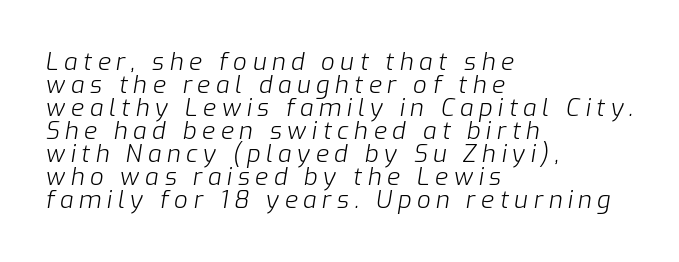
{"italic": "yes", "lean": "right", "slant_degrees": 9, "bold": "no", "underline": "no", "align": "left", "line_spacing": "tight", "line_spacing_ratio": 0.96, "letter_spacing": "wide", "letter_spacing_em": 0.23, "glyph_px": 24}
